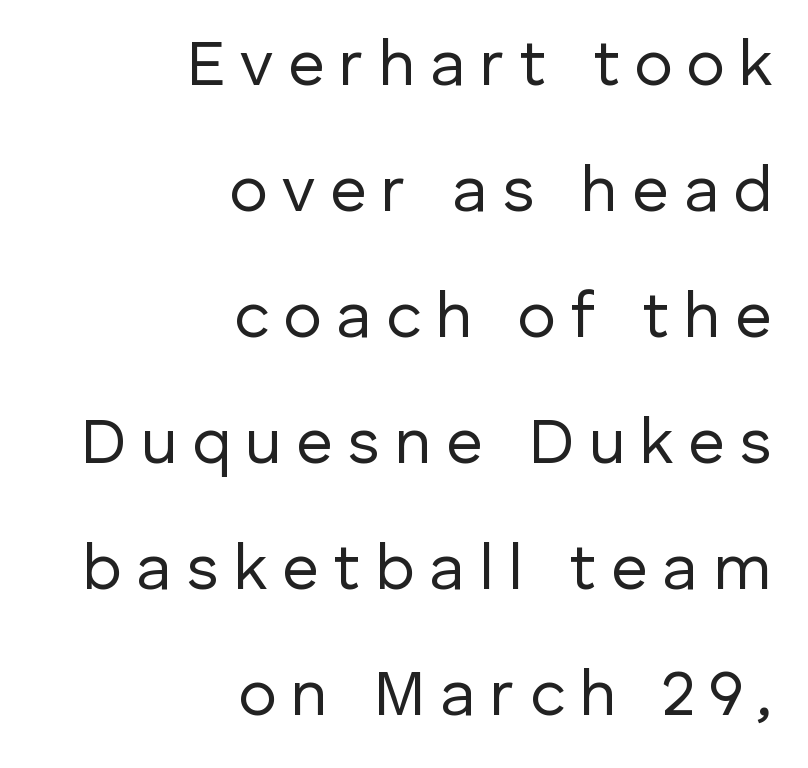
Q: Is the text bold? A: No.
Q: Is the text italic (slanted)? A: No, it is upright.
Q: Is the typeface a serif or a sans-serif typeface? A: Sans-serif.
Q: Is the text underlined? A: No.
Q: How is the paragraph aligned? A: Right-aligned.
Q: Is the spacing between letters normal or unusually wide? A: Unusually wide.
Q: Is the spacing between lines tight, normal or loose? A: Loose.
Q: Width (condensed, normal, or wide)? A: Normal.
Q: Stroke contrast? A: Low.
Q: x-height? A: Medium.
Q: Monospaced? A: No.
